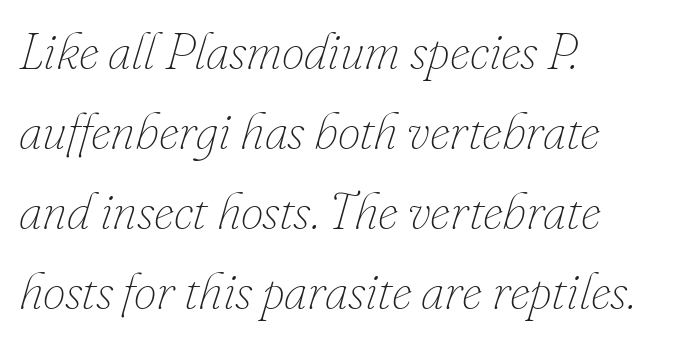
The image shows 51 px thin type, italic (leaning right); set left-aligned, normal line spacing (1.57x), normal letter spacing, not underlined; low stroke contrast and a small x-height.
